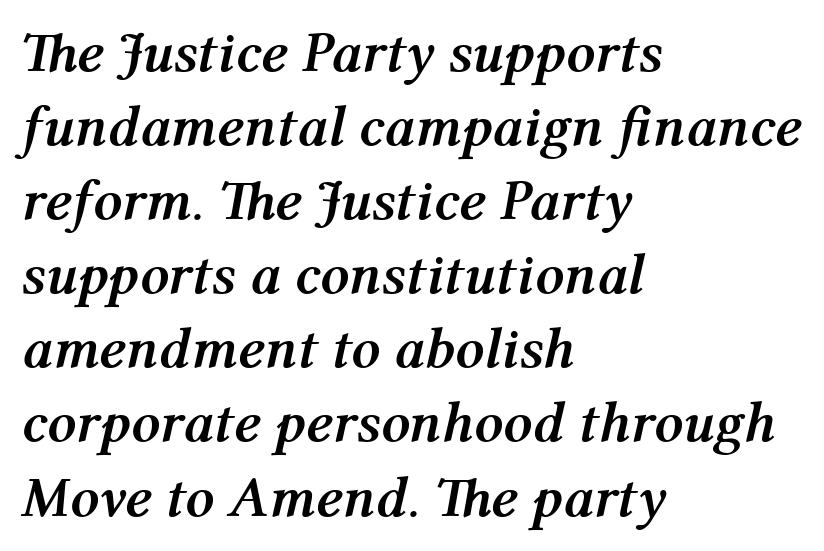
Q: Is the text bold? A: Yes.
Q: Is the text italic (slanted)? A: Yes, it leans right by about 12 degrees.
Q: Is the text underlined? A: No.
Q: How is the paragraph aligned? A: Left-aligned.
Q: Is the spacing between letters normal or unusually wide? A: Normal.
Q: Is the spacing between lines tight, normal or loose? A: Normal.
Q: Width (condensed, normal, or wide)? A: Normal.
Q: Stroke contrast? A: Medium.
Q: x-height? A: Medium.
Q: Monospaced? A: No.
